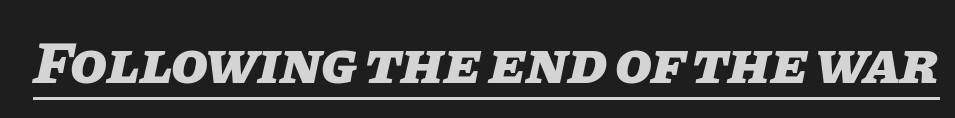
Q: Is the text bold? A: Yes.
Q: Is the text italic (slanted)? A: Yes, it leans right by about 11 degrees.
Q: Is the text underlined? A: Yes.
Q: Is the spacing between letters normal or unusually wide? A: Normal.
Q: Width (condensed, normal, or wide)? A: Normal.
Q: Stroke contrast? A: Low.
Q: x-height? A: Large.
Q: Monospaced? A: No.
